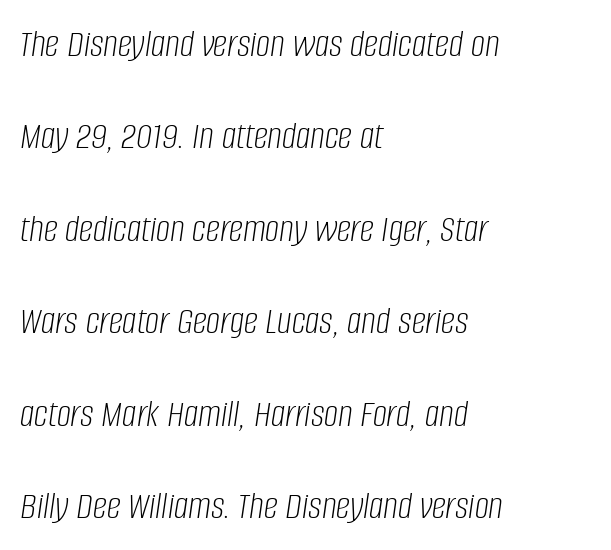
Character widths vary here, with narrow letters taking less room than wide ones. The cut favours lightness, reaching ordinary text weight at its darkest. These lines were composed using italics. Unmarked baselines from the first word to the last. In CSS terms this would be text-align: left. Students, note that the glyphs here touch the page at normal intervals.
